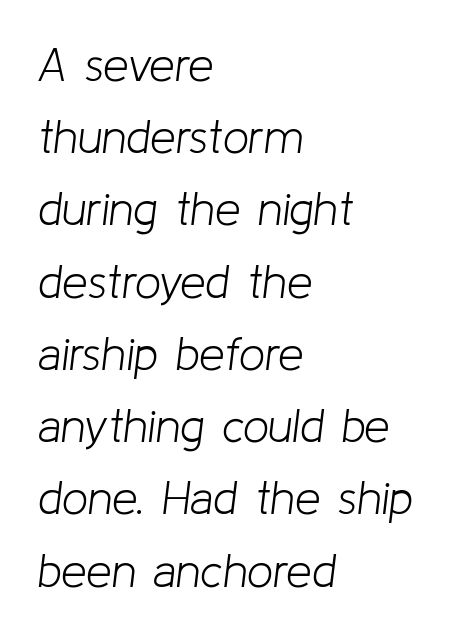
Q: Is the text bold? A: No.
Q: Is the text italic (slanted)? A: Yes, it leans right by about 8 degrees.
Q: Is the text underlined? A: No.
Q: How is the paragraph aligned? A: Left-aligned.
Q: Is the spacing between letters normal or unusually wide? A: Normal.
Q: Is the spacing between lines tight, normal or loose? A: Normal.
Q: Width (condensed, normal, or wide)? A: Normal.
Q: Stroke contrast? A: Low.
Q: x-height? A: Medium.
Q: Monospaced? A: No.
